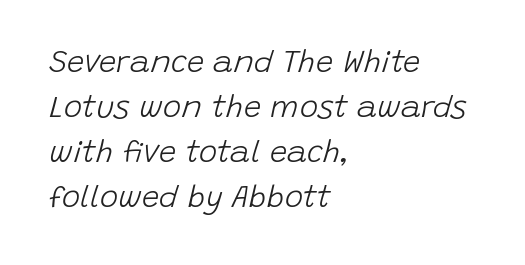
Q: Is the text bold? A: No.
Q: Is the text italic (slanted)? A: Yes, it leans right by about 15 degrees.
Q: Is the text underlined? A: No.
Q: How is the paragraph aligned? A: Left-aligned.
Q: Is the spacing between letters normal or unusually wide? A: Normal.
Q: Is the spacing between lines tight, normal or loose? A: Normal.
Q: Width (condensed, normal, or wide)? A: Normal.
Q: Stroke contrast? A: Low.
Q: x-height? A: Large.
Q: Monospaced? A: No.
